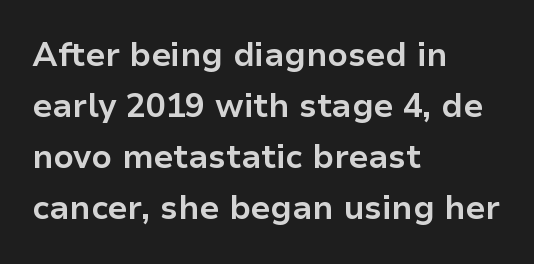
Q: Is the text bold? A: Yes.
Q: Is the text italic (slanted)? A: No, it is upright.
Q: Is the typeface a serif or a sans-serif typeface? A: Sans-serif.
Q: Is the text underlined? A: No.
Q: How is the paragraph aligned? A: Left-aligned.
Q: Is the spacing between letters normal or unusually wide? A: Normal.
Q: Is the spacing between lines tight, normal or loose? A: Normal.
Q: Width (condensed, normal, or wide)? A: Normal.
Q: Stroke contrast? A: Low.
Q: x-height? A: Medium.
Q: Monospaced? A: No.
